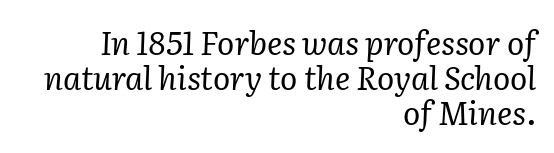
Q: Is the text bold? A: No.
Q: Is the text italic (slanted)? A: Yes, it leans right by about 2 degrees.
Q: Is the typeface a serif or a sans-serif typeface? A: Serif.
Q: Is the text underlined? A: No.
Q: How is the paragraph aligned? A: Right-aligned.
Q: Is the spacing between letters normal or unusually wide? A: Normal.
Q: Is the spacing between lines tight, normal or loose? A: Tight.
Q: Width (condensed, normal, or wide)? A: Normal.
Q: Stroke contrast? A: Low.
Q: x-height? A: Medium.
Q: Monospaced? A: No.
